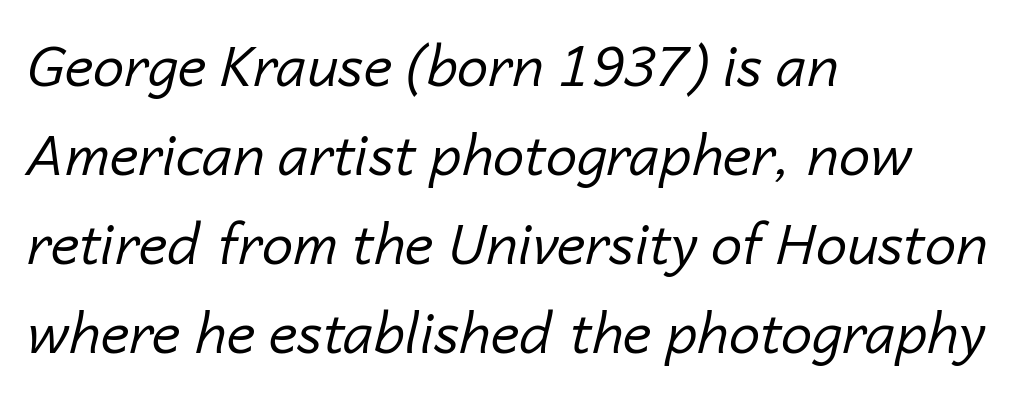
The image shows 56 px regular-weight type, italic (leaning right); set left-aligned, normal line spacing (1.59x), normal letter spacing, not underlined; low stroke contrast and a medium x-height.
